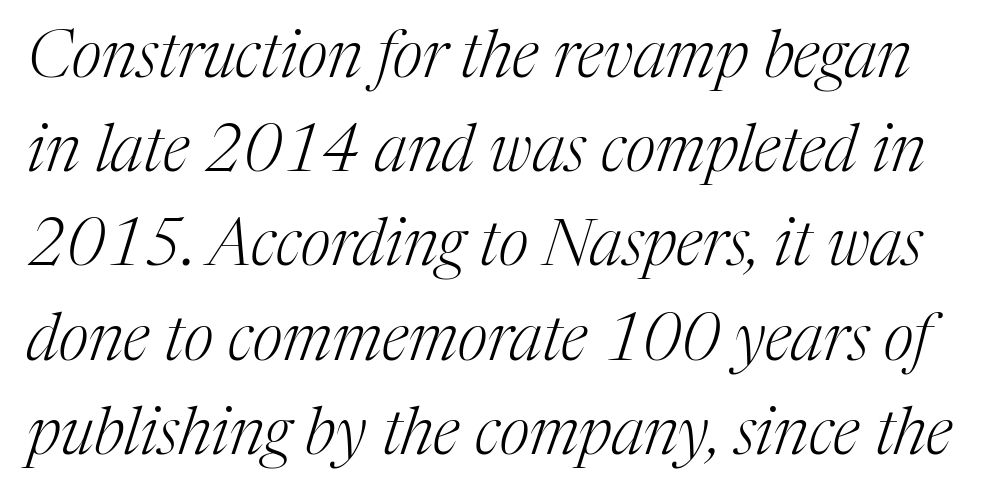
Compared with ordinary roman type, these characters are visibly tilted. Is the letter spacing exaggerated? No — it looks like the ordinary default. Unmarked baselines from the first word to the last. Is this a fixed-width face? No — the glyphs have proportional, varying widths.
